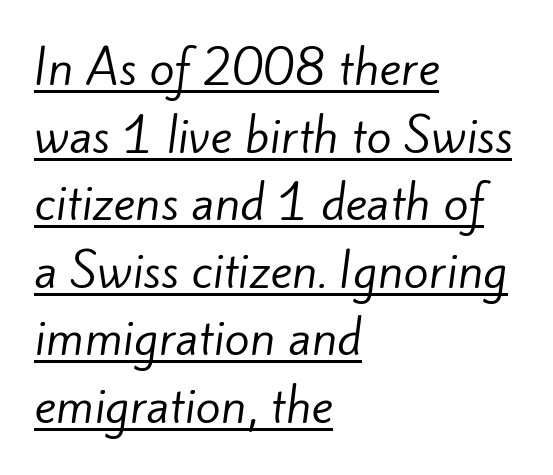
Q: Is the text bold? A: No.
Q: Is the typeface a serif or a sans-serif typeface? A: Sans-serif.
Q: Is the text underlined? A: Yes.
Q: How is the paragraph aligned? A: Left-aligned.
Q: Is the spacing between letters normal or unusually wide? A: Normal.
Q: Is the spacing between lines tight, normal or loose? A: Normal.
Q: Width (condensed, normal, or wide)? A: Normal.
Q: Stroke contrast? A: Low.
Q: x-height? A: Small.
Q: Monospaced? A: No.
